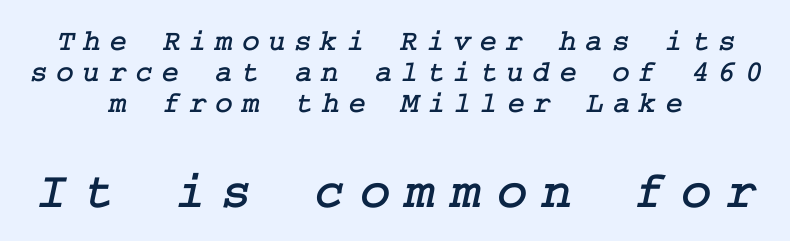
{"serif": "yes", "width": "normal", "stroke_contrast": "low", "x_height": "medium", "underline": "no", "align": "center", "line_spacing": "tight", "line_spacing_ratio": 1.04, "letter_spacing": "wide", "letter_spacing_em": 0.29, "larger_block": "second", "size_ratio": 1.73, "glyph_px": 52}
